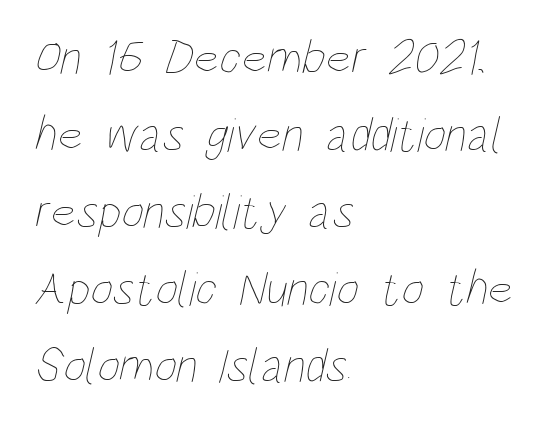
The image shows 49 px thin, condensed type; set left-aligned, normal line spacing (1.57x), normal letter spacing, not underlined; low stroke contrast and a large x-height.
